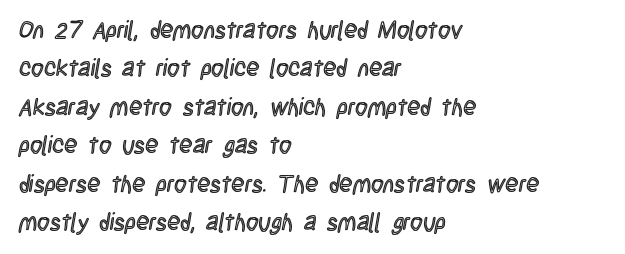
{"underline": "no", "align": "left", "line_spacing": "normal", "line_spacing_ratio": 1.6, "letter_spacing": "normal", "letter_spacing_em": 0.0, "glyph_px": 24}
